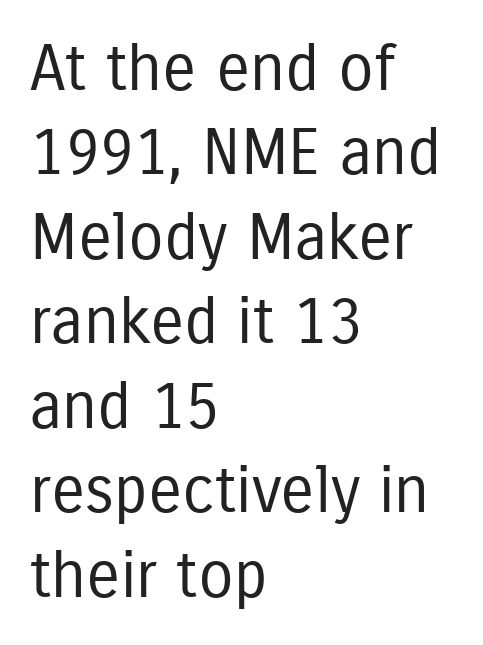
Q: Is the text bold? A: No.
Q: Is the text italic (slanted)? A: No, it is upright.
Q: Is the typeface a serif or a sans-serif typeface? A: Sans-serif.
Q: Is the text underlined? A: No.
Q: How is the paragraph aligned? A: Left-aligned.
Q: Is the spacing between letters normal or unusually wide? A: Normal.
Q: Is the spacing between lines tight, normal or loose? A: Normal.
Q: Width (condensed, normal, or wide)? A: Condensed.
Q: Stroke contrast? A: Low.
Q: x-height? A: Medium.
Q: Monospaced? A: No.
